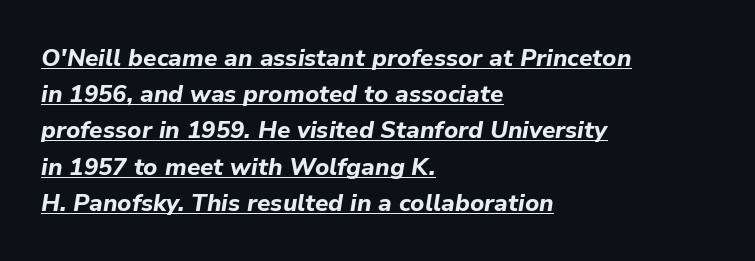
A continuous stroke trails under the words, as in a hyperlink. Visually the block forms a straight wall on the left and a jagged coastline on the right. This is heavy type, rendered in bold. The passage shown leans; its letterforms are oblique. Evenly set lines give the paragraph a standard silhouette.
